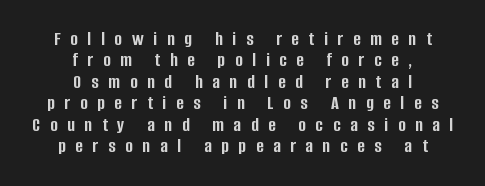
The image shows 20 px bold type, upright; set centered, tight line spacing (1.07x), unusually wide letter spacing (+0.49 em), not underlined.
